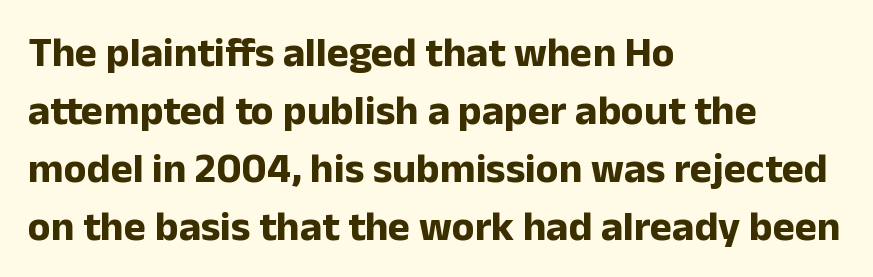
The image shows 42 px bold sans-serif type, upright; set left-aligned, normal line spacing (1.38x), normal letter spacing, not underlined; low stroke contrast and a medium x-height.
